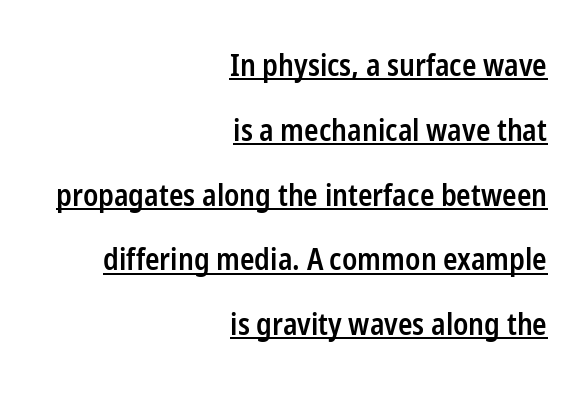
{"serif": "no", "italic": "no", "bold": "semi", "weight": "semibold", "width": "condensed", "stroke_contrast": "low", "x_height": "medium", "monospaced": "no", "underline": "yes", "align": "right", "line_spacing": "loose", "line_spacing_ratio": 2.16, "letter_spacing": "normal", "letter_spacing_em": 0.0, "glyph_px": 30}
